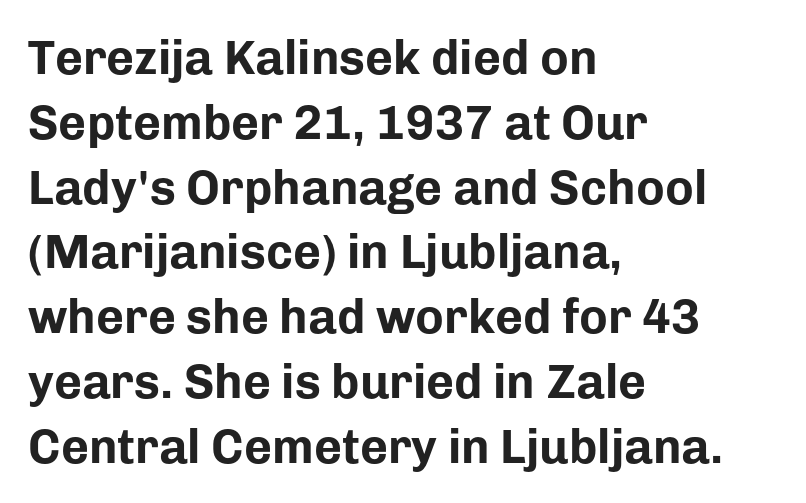
Spacing verdict: proportional, widths tailored to each character. I'd describe the lettering as bold — thick and assertive. Every character sits straight up, as roman type does. Descender tails drop into unmarked territory. Examine the stroke ends and you'll find no serifs.
